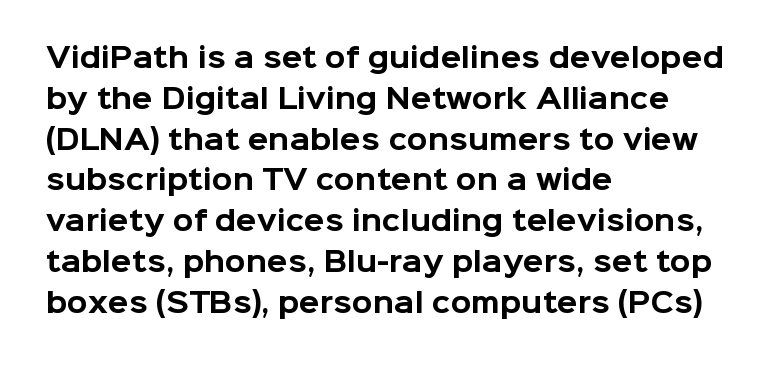
This is the regular roman posture of the typeface. Regarding leading, the lines here are spaced in the standard way. Heft: maximum for text — a bold. The specimen omits any rule beneath the text block's lines.
